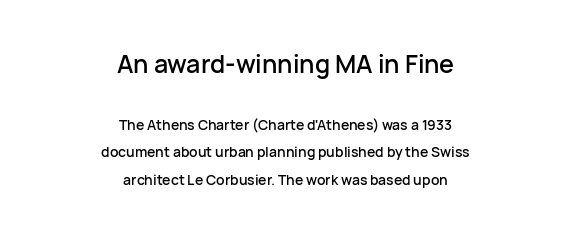
{"italic": "no", "underline": "no", "align": "center", "line_spacing": "loose", "line_spacing_ratio": 1.96, "letter_spacing": "normal", "letter_spacing_em": 0.0, "larger_block": "first", "size_ratio": 1.79, "glyph_px": 25}
